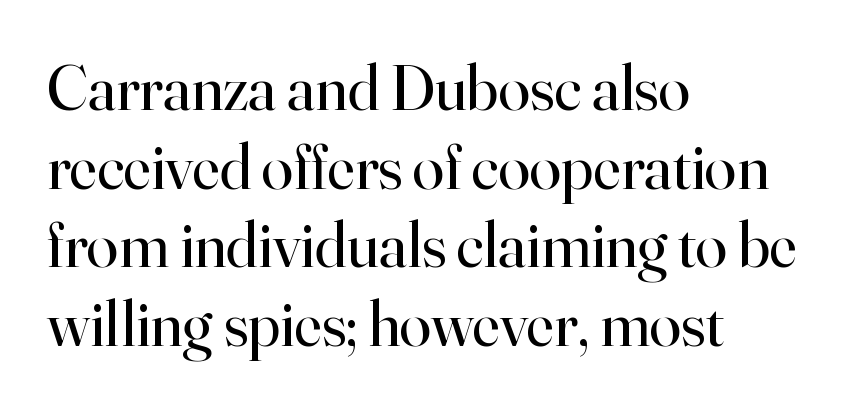
The image shows 64 px regular-weight serif type, upright; set left-aligned, line spacing 1.23x, normal letter spacing, not underlined; high stroke contrast and a small x-height.
